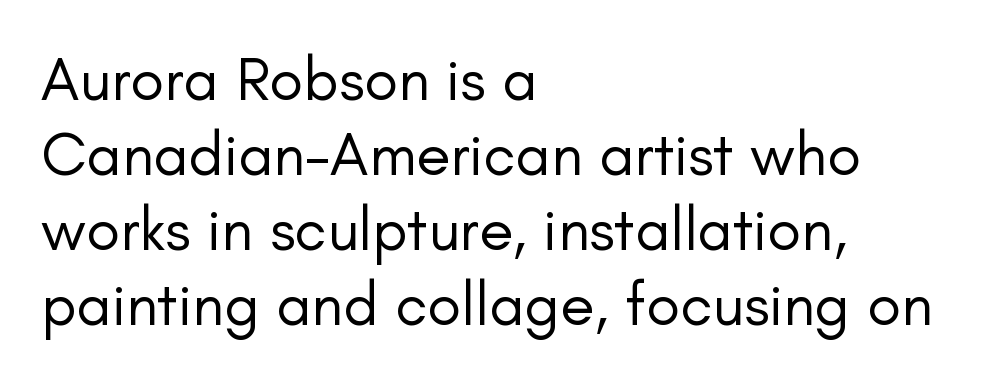
Q: Is the text bold? A: No.
Q: Is the text italic (slanted)? A: No, it is upright.
Q: Is the typeface a serif or a sans-serif typeface? A: Sans-serif.
Q: Is the text underlined? A: No.
Q: How is the paragraph aligned? A: Left-aligned.
Q: Is the spacing between letters normal or unusually wide? A: Normal.
Q: Width (condensed, normal, or wide)? A: Normal.
Q: Stroke contrast? A: Low.
Q: x-height? A: Small.
Q: Monospaced? A: No.
